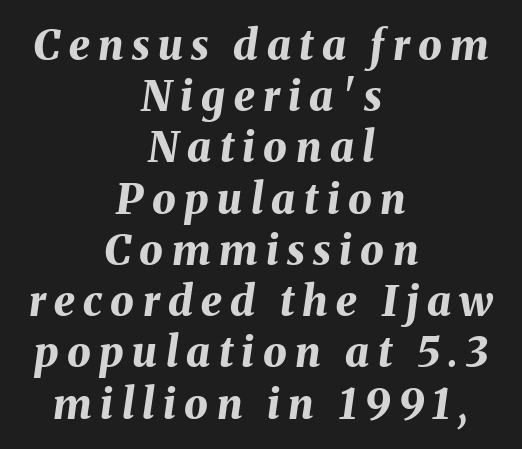
The image shows 42 px bold type, italic (leaning right); set centered, line spacing 1.22x, unusually wide letter spacing (+0.2 em), not underlined; medium stroke contrast and a medium x-height.
